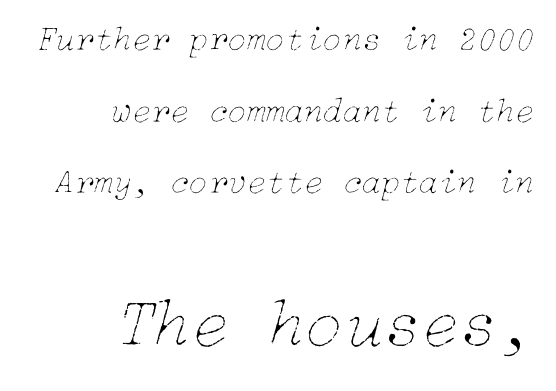
{"italic": "yes", "lean": "right", "slant_degrees": 15, "bold": "no", "weight": "thin", "width": "normal", "stroke_contrast": "low", "x_height": "medium", "underline": "no", "align": "right", "line_spacing": "loose", "line_spacing_ratio": 2.05, "letter_spacing": "normal", "letter_spacing_em": 0.0, "larger_block": "second", "size_ratio": 2.0, "glyph_px": 70}
